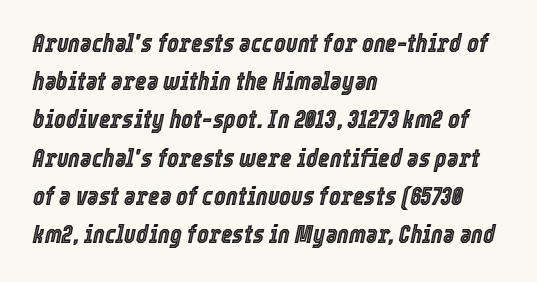
Italic: yes, the glyphs are oblique. The block of text has a typical density, with ordinary space between rows. Has an underline been added? It has not. Caption: multi-line text, flush left, ragged right.
